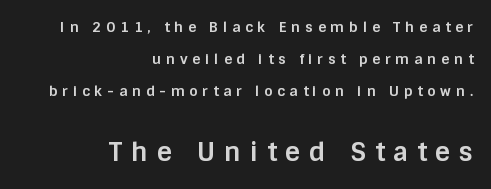
These lines are set flush right with a ragged left edge. The baseline area is clear. Heavy-handed strokes throughout: this text is bold. The block of text is sparse from top to bottom, with ample space between rows.
